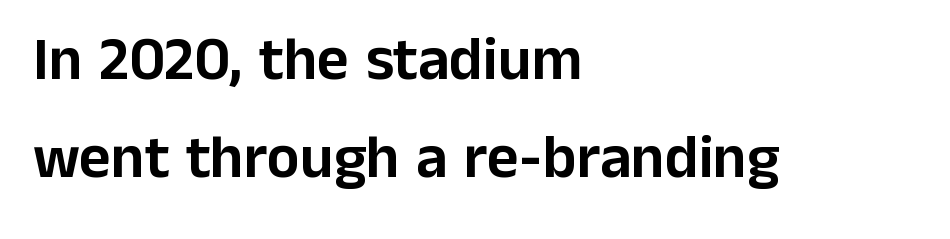
Q: Is the text italic (slanted)? A: No, it is upright.
Q: Is the typeface a serif or a sans-serif typeface? A: Sans-serif.
Q: Is the text underlined? A: No.
Q: How is the paragraph aligned? A: Left-aligned.
Q: Is the spacing between letters normal or unusually wide? A: Normal.
Q: Is the spacing between lines tight, normal or loose? A: Normal.
Q: Width (condensed, normal, or wide)? A: Normal.
Q: Stroke contrast? A: Low.
Q: x-height? A: Medium.
Q: Monospaced? A: No.
